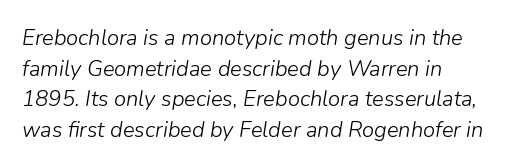
The image shows 22 px text type, italic (leaning right); set normal line spacing (1.39x), normal letter spacing, not underlined.
